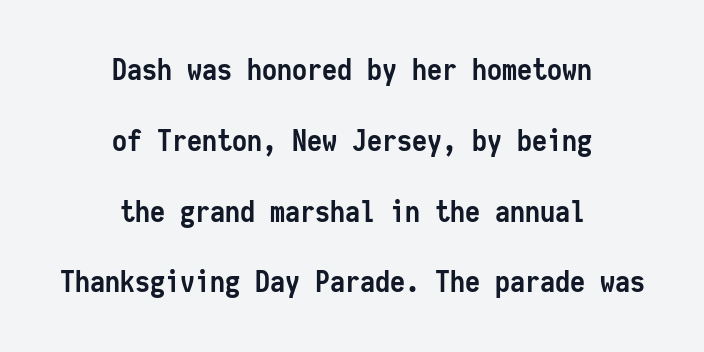
Is this a fixed-width face? Yes — each glyph sits in an identical cell. The lines are quadded center. The rendering keeps characters at their native spacing. The strip under each line holds only bare page. What kind of face is this? One without serifs — a sans. The specimen reads as upright at a glance.
